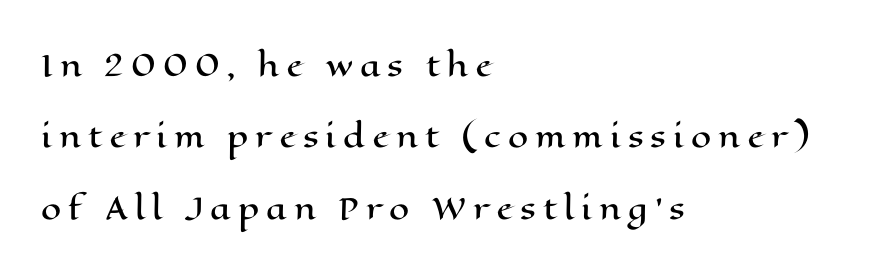
The image shows 29 px wide type, upright; set left-aligned, loose line spacing (2.46x), unusually wide letter spacing (+0.24 em), not underlined; high stroke contrast and a medium x-height.
